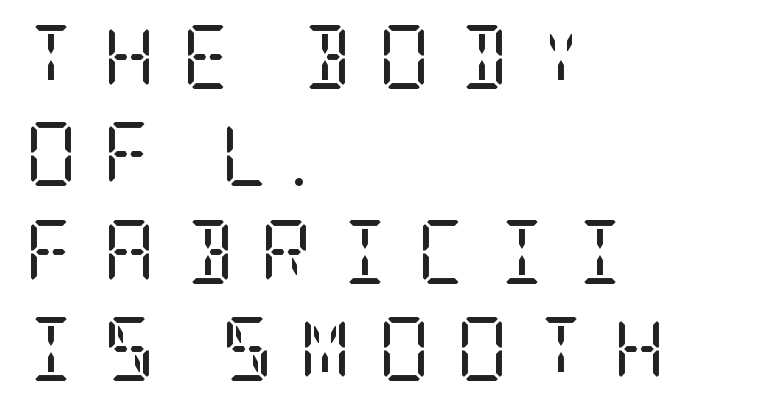
The image shows 64 px regular-weight, condensed serif type, upright; set left-aligned, normal line spacing (1.52x), unusually wide letter spacing (+0.41 em), not underlined; low stroke contrast and a large x-height.
